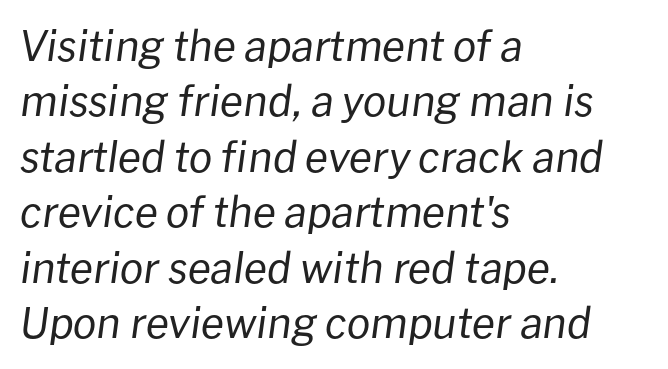
Q: Is the text bold? A: No.
Q: Is the text italic (slanted)? A: Yes, it leans right by about 8 degrees.
Q: Is the text underlined? A: No.
Q: How is the paragraph aligned? A: Left-aligned.
Q: Is the spacing between letters normal or unusually wide? A: Normal.
Q: Is the spacing between lines tight, normal or loose? A: Normal.
Q: Width (condensed, normal, or wide)? A: Normal.
Q: Stroke contrast? A: Low.
Q: x-height? A: Medium.
Q: Monospaced? A: No.
